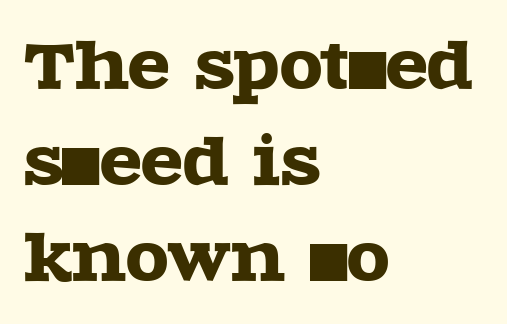
Q: Is the text italic (slanted)? A: No, it is upright.
Q: Is the typeface a serif or a sans-serif typeface? A: Serif.
Q: Is the text underlined? A: No.
Q: How is the paragraph aligned? A: Left-aligned.
Q: Is the spacing between letters normal or unusually wide? A: Normal.
Q: Is the spacing between lines tight, normal or loose? A: Normal.
Q: Width (condensed, normal, or wide)? A: Wide.
Q: x-height? A: Large.
Q: Monospaced? A: No.
